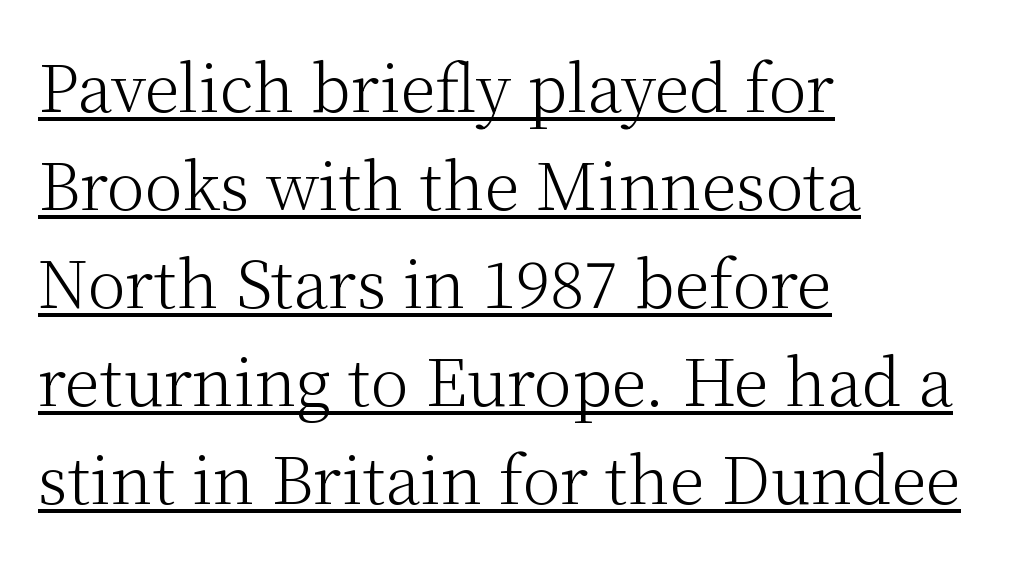
There is no visible air inserted between adjacent glyphs. If you measured baseline to baseline, you'd find a middling distance. Vertical strokes here are truly vertical. Yep, those are serifs on the letters.
